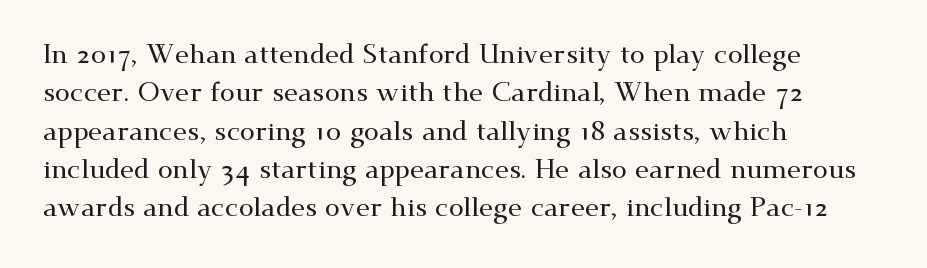
The image shows 27 px text type, upright; set left-aligned, normal line spacing (1.42x), normal letter spacing, not underlined.
